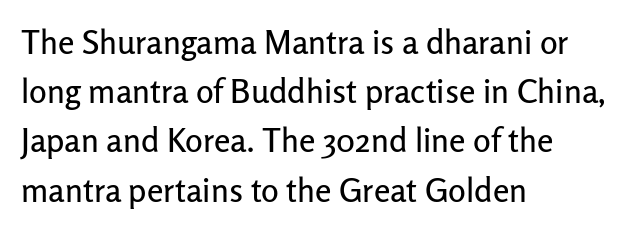
The passage shown has conventional tracking throughout. Varying glyph widths throughout — classic text-font behaviour. Posture: vertical. Vertical spacing — default. Nothing sits at the stroke ends, so this counts as sans-serif. This rendering features lettering with no underline.
